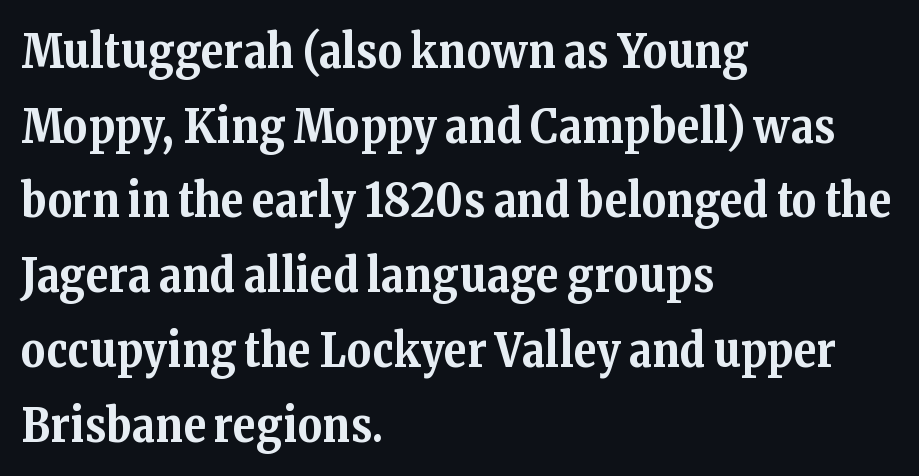
The image shows 47 px bold serif type, upright; set left-aligned, normal line spacing (1.59x), normal letter spacing, not underlined; medium stroke contrast and a medium x-height.
